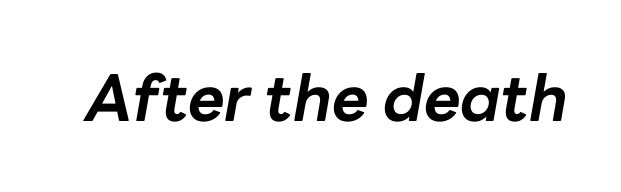
The image shows 64 px bold type, italic (leaning right); set normal letter spacing, not underlined; low stroke contrast and a medium x-height.
